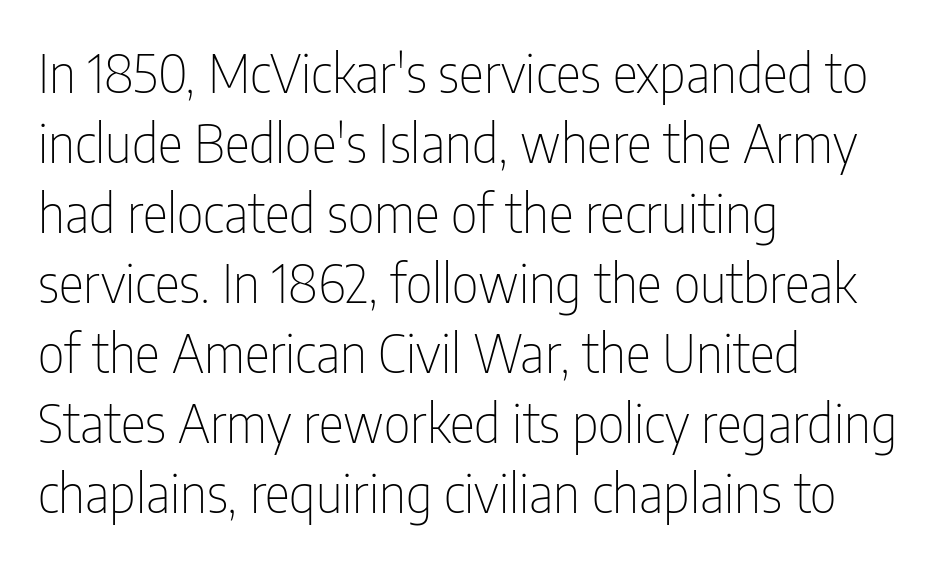
The image shows 53 px thin, condensed sans-serif type, upright; set left-aligned, normal line spacing (1.32x), normal letter spacing, not underlined; low stroke contrast and a medium x-height.
